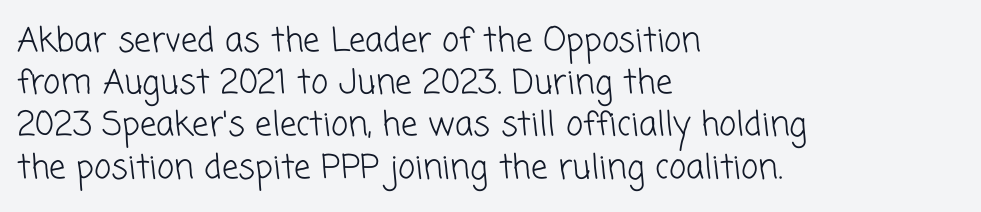
Is this a heavy cut? Hardly; it is regular or lighter. The rendering uses a moderate line-height, typical for paragraphs. The rendering shows plain stroke endings on the letterforms — a sans-serif design. Layout note: lines flush left. Descenders hang freely into open space.
